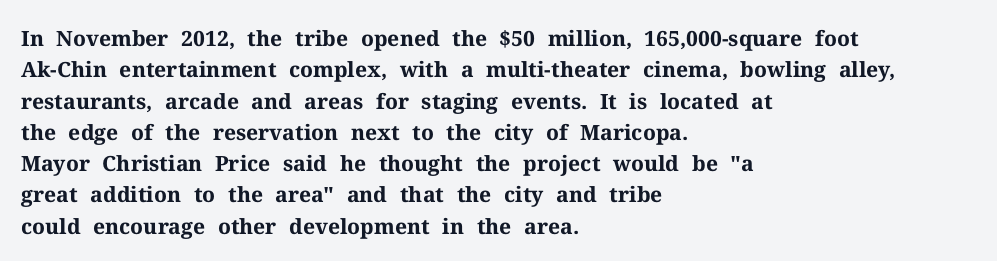
The passage shown is emphatically bold. The specimen reads as upright at a glance. Alignment: flush left. What stands out about the letter spacing? Nothing — it is the standard amount. The block of text has a typical density, with ordinary space between rows. The words here are not underlined.
